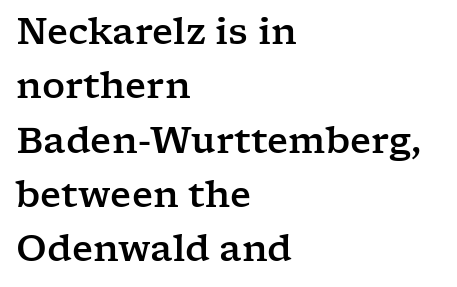
Are there feet on the stems? There are — it's a serif. A typesetter would call this proportional, since set widths differ per character. Unmarked baselines from the first word to the last. Tracking here is standard; glyphs follow each other at the usual distance.
